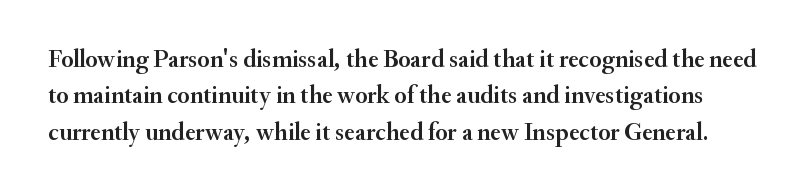
Q: Is the text italic (slanted)? A: No, it is upright.
Q: Is the text underlined? A: No.
Q: Is the spacing between letters normal or unusually wide? A: Normal.
Q: Is the spacing between lines tight, normal or loose? A: Normal.
